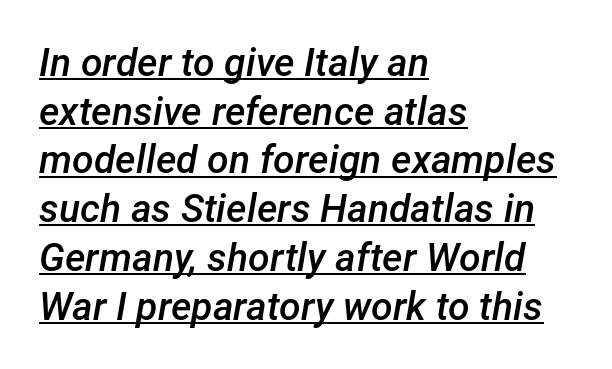
The image shows 39 px semibold type, italic (leaning right); set left-aligned, normal line spacing (1.25x), normal letter spacing, underlined; low stroke contrast and a medium x-height.
